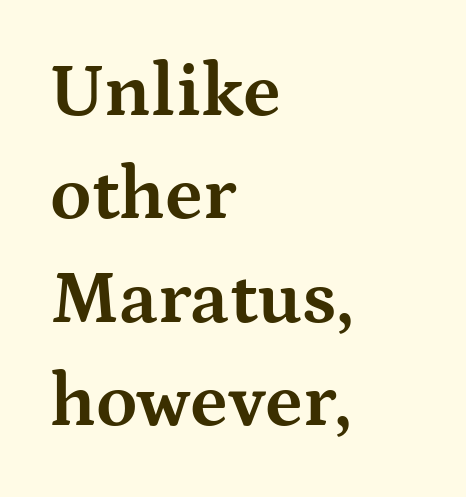
{"serif": "yes", "italic": "no", "bold": "yes", "weight": "bold", "width": "wide", "stroke_contrast": "medium", "x_height": "medium", "monospaced": "no", "underline": "no", "align": "left", "line_spacing": "normal", "line_spacing_ratio": 1.38, "letter_spacing": "normal", "letter_spacing_em": 0.0, "glyph_px": 75}
